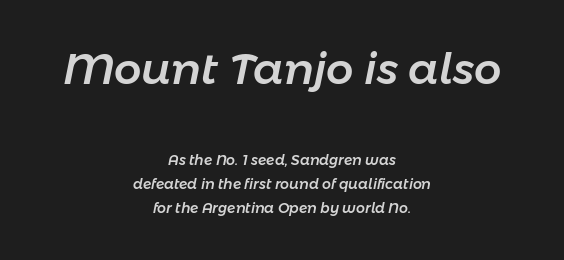
The image shows 43 px text type, italic (leaning right); set centered, line spacing 1.73x, normal letter spacing, not underlined; the first (top) block is 3.07x larger; low stroke contrast and a medium x-height.
